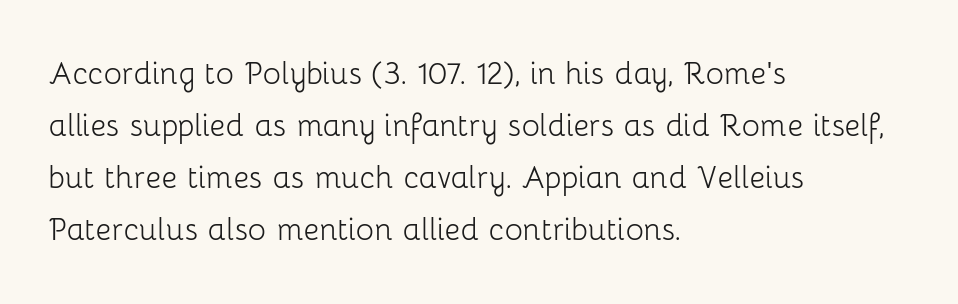
The image shows 38 px light sans-serif type, upright; set left-aligned, normal line spacing (1.37x), normal letter spacing, not underlined; low stroke contrast and a medium x-height.
